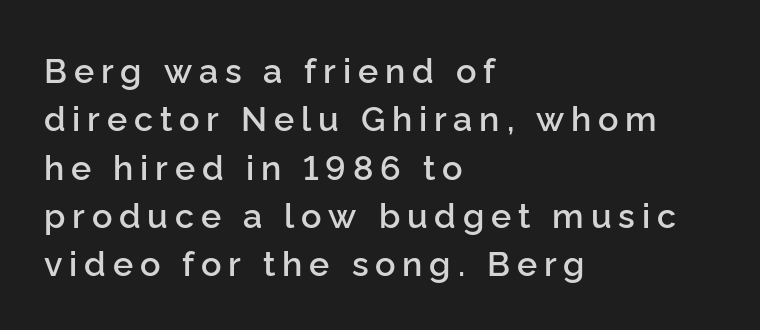
Students, note that the glyphs here are deliberately spaced far apart. Here the designer chose a conventional face with non-uniform glyph widths. To sum up the face: it is a sans, with no serifs. Quick note: not italic, upright.
